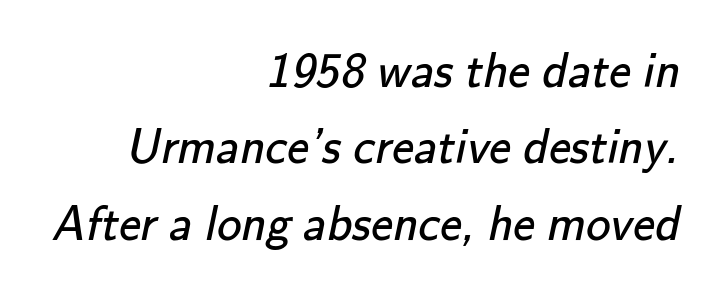
The image shows 49 px regular-weight sans-serif type; set right-aligned, normal line spacing (1.56x), normal letter spacing, not underlined; low stroke contrast and a small x-height.
